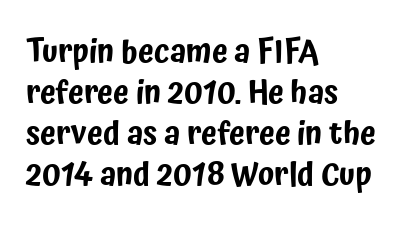
The image shows 32 px condensed sans-serif type, upright; set left-aligned, normal line spacing (1.28x), normal letter spacing, not underlined; low stroke contrast and a medium x-height.
